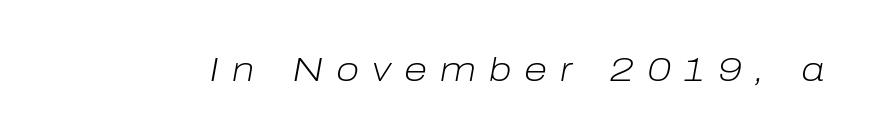
Q: Is the text bold? A: No.
Q: Is the text italic (slanted)? A: Yes, it leans right by about 10 degrees.
Q: Is the text underlined? A: No.
Q: Is the spacing between letters normal or unusually wide? A: Unusually wide.
Q: Width (condensed, normal, or wide)? A: Normal.
Q: Stroke contrast? A: Low.
Q: x-height? A: Medium.
Q: Monospaced? A: No.
